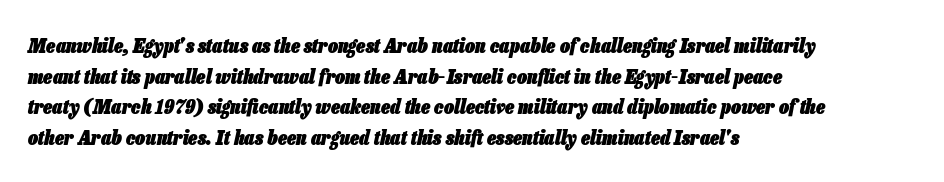
Q: Is the text bold? A: Yes.
Q: Is the text italic (slanted)? A: Yes, it leans right by about 13 degrees.
Q: Is the text underlined? A: No.
Q: How is the paragraph aligned? A: Left-aligned.
Q: Is the spacing between letters normal or unusually wide? A: Normal.
Q: Is the spacing between lines tight, normal or loose? A: Normal.
